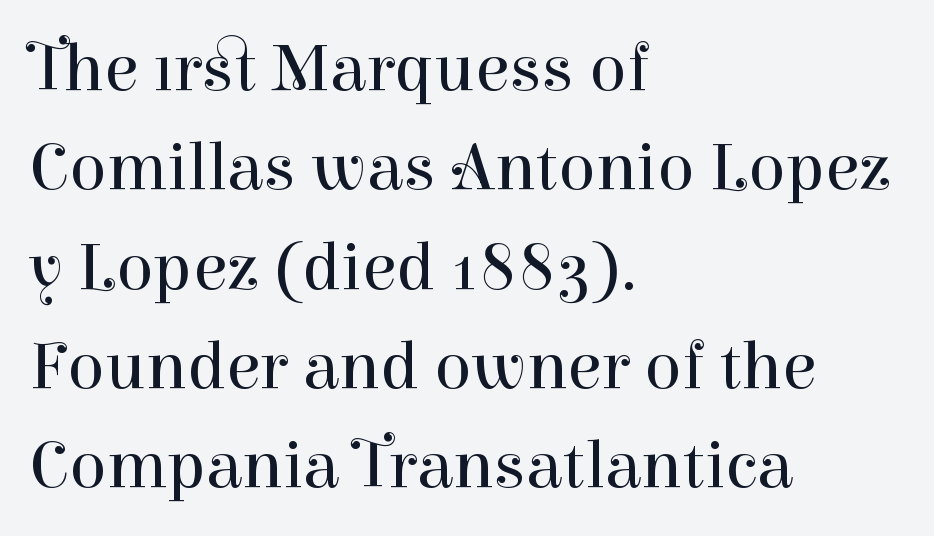
Q: Is the text bold? A: No.
Q: Is the text italic (slanted)? A: No, it is upright.
Q: Is the typeface a serif or a sans-serif typeface? A: Serif.
Q: Is the text underlined? A: No.
Q: How is the paragraph aligned? A: Left-aligned.
Q: Is the spacing between letters normal or unusually wide? A: Normal.
Q: Is the spacing between lines tight, normal or loose? A: Normal.
Q: Width (condensed, normal, or wide)? A: Normal.
Q: Stroke contrast? A: High.
Q: x-height? A: Medium.
Q: Monospaced? A: No.
